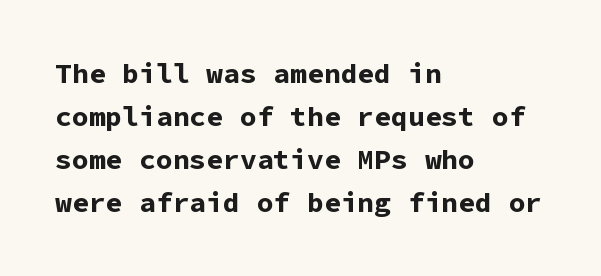
The image shows 28 px bold sans-serif type, upright, monospaced; set left-aligned, normal line spacing (1.54x), normal letter spacing, not underlined; low stroke contrast and a medium x-height.
